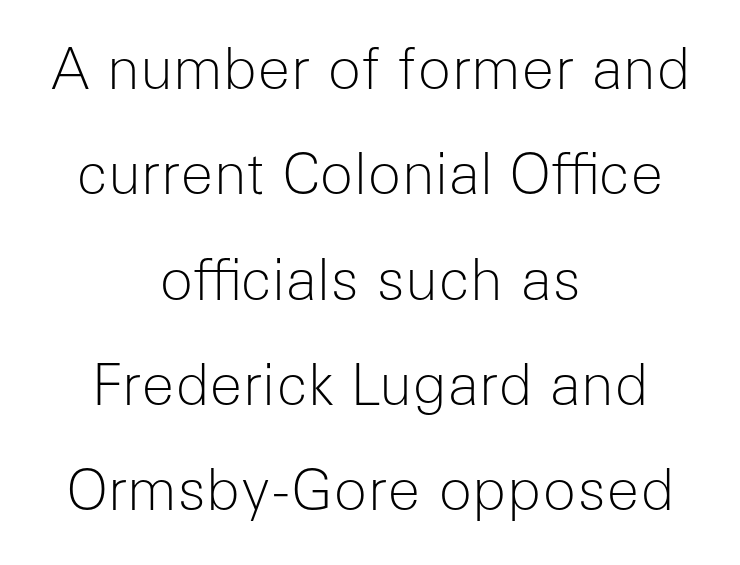
Does the copy run flush right? No — it is centered line by line. The rendering uses natural spacing where letterforms have individual widths. The line texture is even and compact thanks to regular tracking. The passage shown is not underscored anywhere. Examine the stroke ends and you'll find no serifs. Stems here are at most as thick as an everyday book face.
